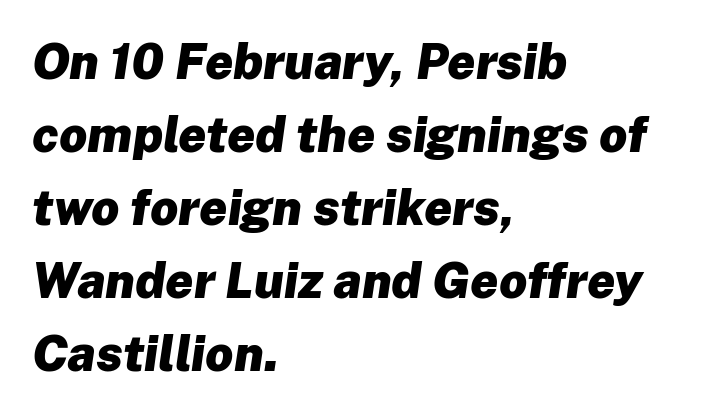
The image shows 49 px heavy type, italic (leaning right); set left-aligned, normal line spacing (1.49x), normal letter spacing, not underlined; low stroke contrast and a medium x-height.
